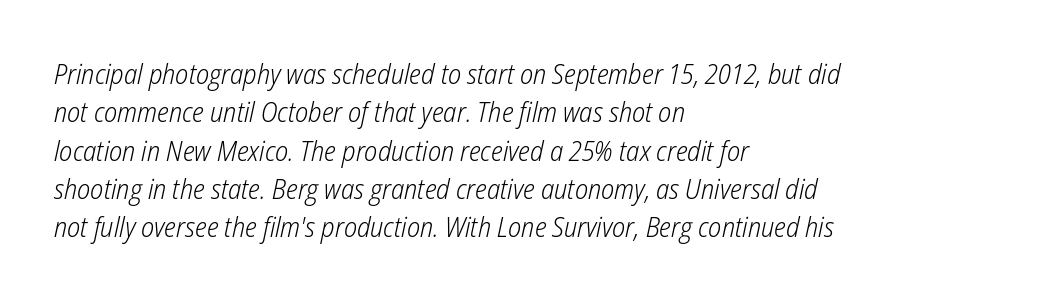
{"italic": "yes", "lean": "right", "slant_degrees": 12, "bold": "no", "weight": "light", "width": "condensed", "stroke_contrast": "low", "x_height": "medium", "monospaced": "no", "underline": "no", "align": "left", "line_spacing": "normal", "line_spacing_ratio": 1.37, "letter_spacing": "normal", "letter_spacing_em": 0.0, "glyph_px": 28}
